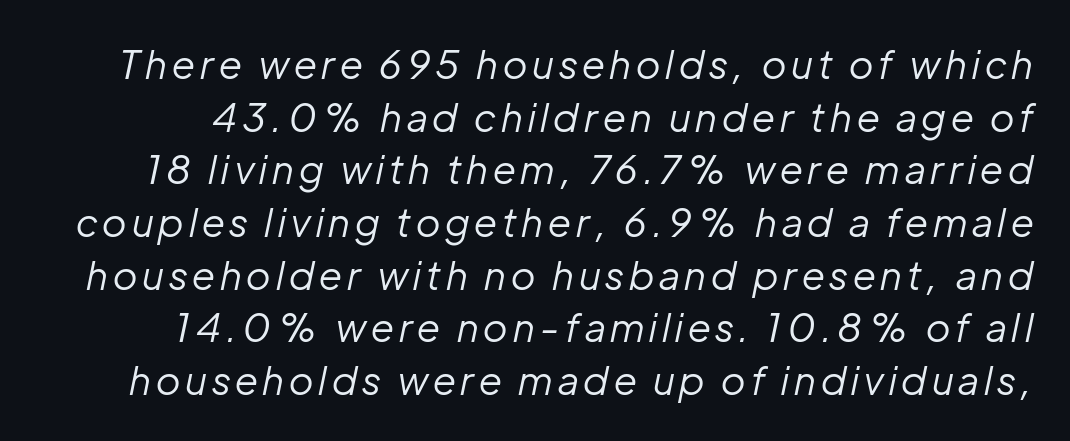
The image shows 39 px regular-weight type, italic (leaning right); set normal line spacing (1.35x), not underlined; low stroke contrast and a medium x-height.
